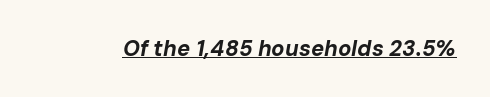
The image shows 22 px bold type, italic (leaning right); set normal letter spacing, underlined.
